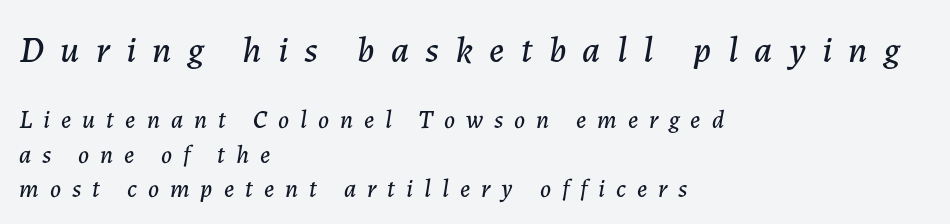
The image shows 37 px text type, italic (leaning right); set left-aligned, normal line spacing (1.37x), unusually wide letter spacing (+0.44 em), not underlined; the first (top) block is 1.48x larger; low stroke contrast and a medium x-height.
